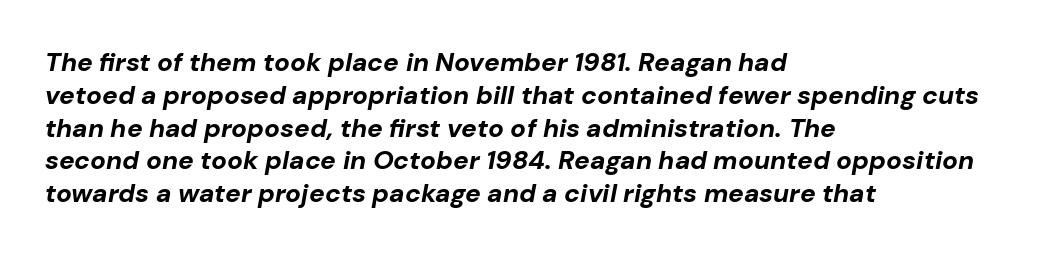
{"italic": "yes", "lean": "right", "slant_degrees": 10, "bold": "yes", "underline": "no", "align": "left", "line_spacing": "normal", "line_spacing_ratio": 1.26, "letter_spacing": "normal", "letter_spacing_em": 0.0, "glyph_px": 26}
